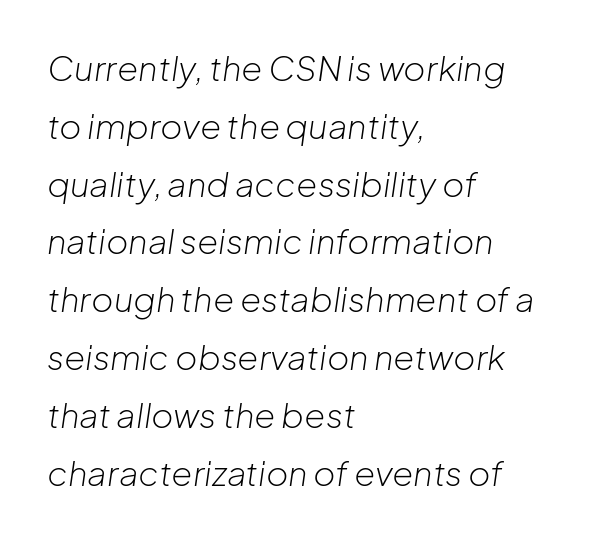
{"italic": "yes", "lean": "right", "slant_degrees": 8, "bold": "no", "weight": "light", "width": "normal", "stroke_contrast": "low", "x_height": "medium", "monospaced": "no", "underline": "no", "align": "left", "line_spacing": "normal", "line_spacing_ratio": 1.7, "letter_spacing": "normal", "letter_spacing_em": 0.0, "glyph_px": 34}
